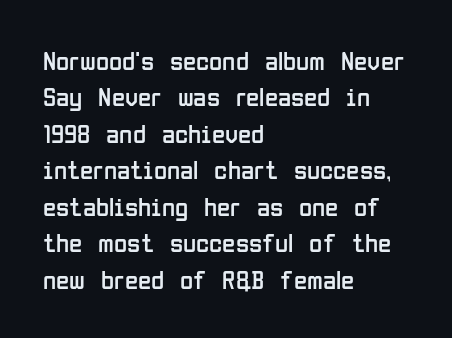
{"italic": "no", "bold": "no", "underline": "no", "align": "left", "line_spacing": "normal", "line_spacing_ratio": 1.35, "letter_spacing": "normal", "letter_spacing_em": 0.0, "glyph_px": 27}
